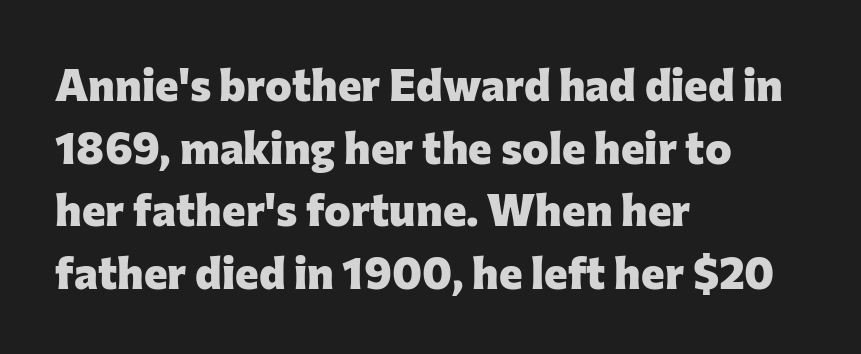
The rows are spaced the way most documents space them. Think of a printed novel: that variable character pitch is what you see here. Examine the stroke ends and you'll find no serifs. The rendering uses a bold face; every stroke is thick and dark. Vertical strokes here are truly vertical. If you drew a ruler down the left edge, every line would touch it.
